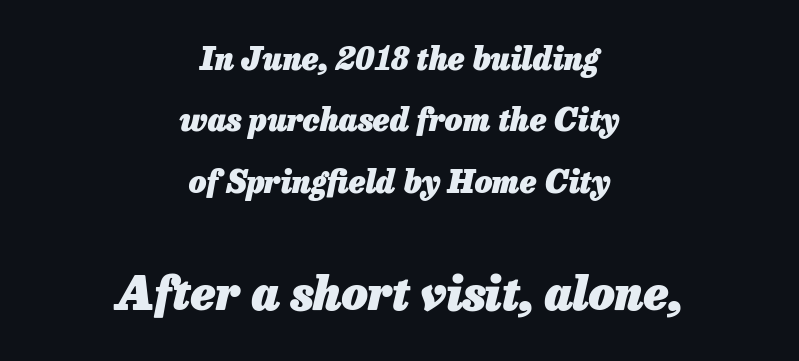
The image shows 46 px heavy type, italic (leaning right); set centered, loose line spacing (1.98x), normal letter spacing, not underlined; the second (bottom) block is 1.48x larger; low stroke contrast and a medium x-height.
